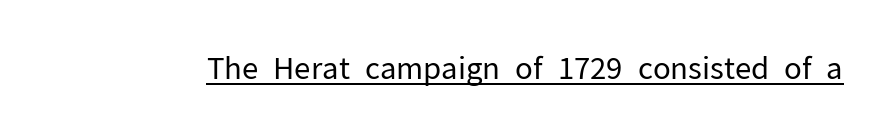
The image shows 30 px regular-weight sans-serif type, upright; set normal letter spacing, underlined; low stroke contrast and a medium x-height.
